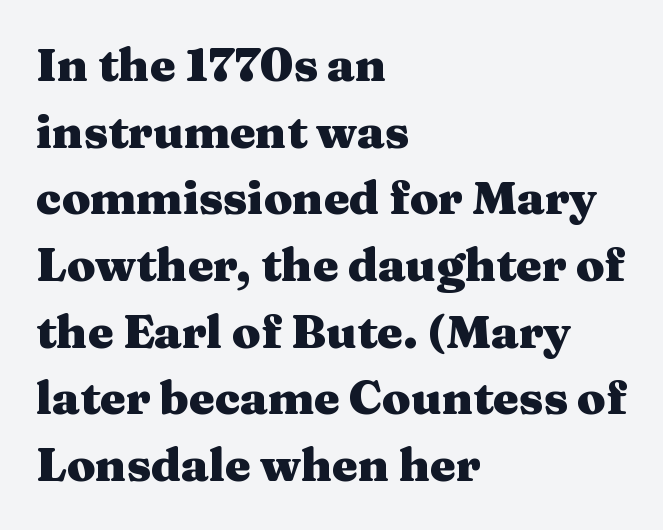
Successive baselines arrive at the customary interval. A typesetter would call this proportional, since set widths differ per character. The horizontal fit of the characters is conventional and even. The space beneath each line is pristine and unruled. A serif font was chosen for this passage.
